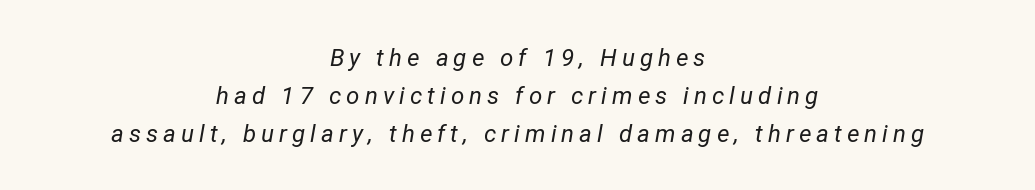
Regular leading. The font's italic variant was chosen for this text. Stems and bowls with no extra thickness — not bold. The tracking reads as deliberately expanded to a designer's eye.
